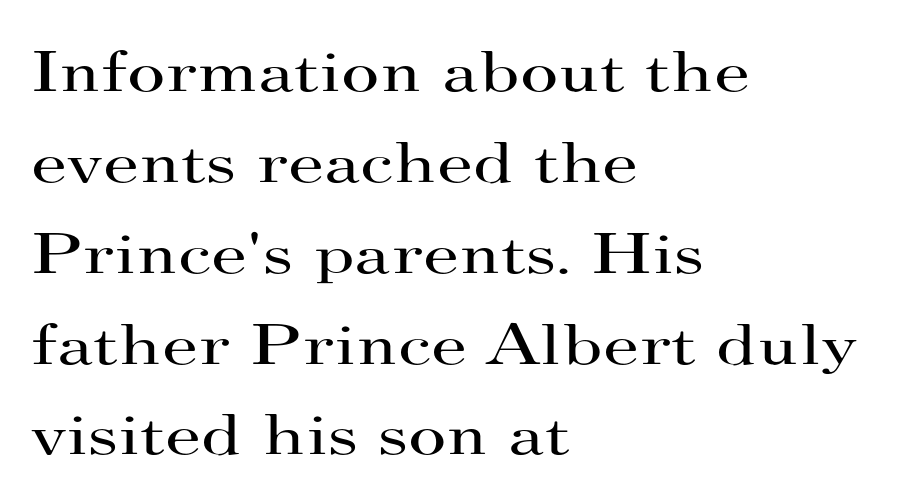
This rendering leaves character spacing at its baseline value. Leading matches the norm, producing a regular column. Posture: upright roman. Bare-footed words on every line. Caption: face not bold, strokes unweighted. The ragged edge is on the right, which tells us the setting is flush left.
